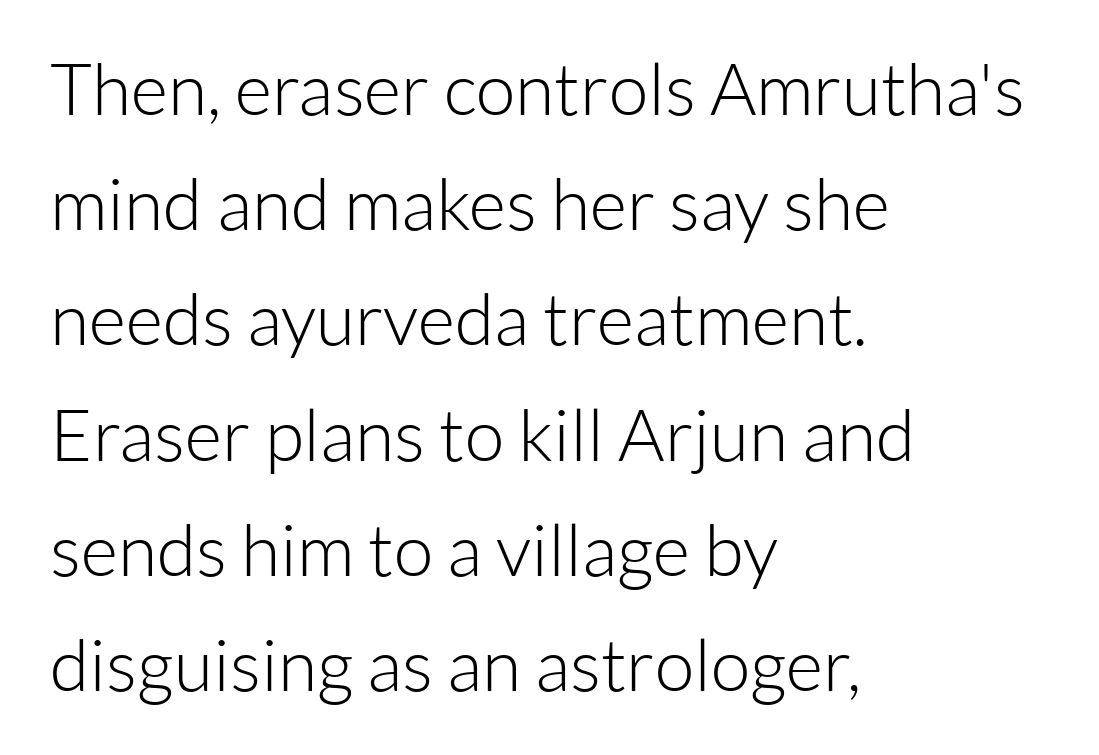
Q: Is the text bold? A: No.
Q: Is the text italic (slanted)? A: No, it is upright.
Q: Is the typeface a serif or a sans-serif typeface? A: Sans-serif.
Q: Is the text underlined? A: No.
Q: How is the paragraph aligned? A: Left-aligned.
Q: Is the spacing between letters normal or unusually wide? A: Normal.
Q: Is the spacing between lines tight, normal or loose? A: Normal.
Q: Width (condensed, normal, or wide)? A: Normal.
Q: Stroke contrast? A: Low.
Q: x-height? A: Medium.
Q: Monospaced? A: No.
